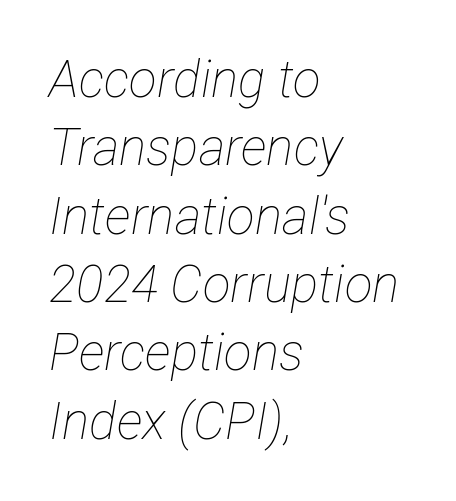
{"italic": "yes", "lean": "right", "slant_degrees": 12, "bold": "no", "weight": "thin", "width": "condensed", "stroke_contrast": "low", "x_height": "medium", "monospaced": "no", "underline": "no", "align": "left", "line_spacing": "normal", "line_spacing_ratio": 1.34, "letter_spacing": "normal", "letter_spacing_em": 0.0, "glyph_px": 51}
